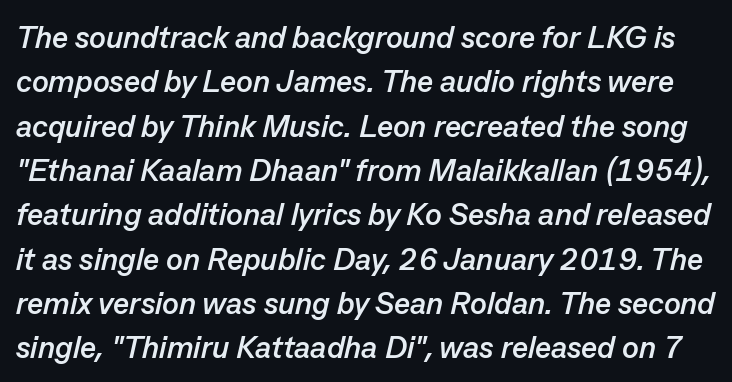
Q: Is the text bold? A: Yes.
Q: Is the text italic (slanted)? A: Yes, it leans right by about 13 degrees.
Q: Is the text underlined? A: No.
Q: Is the spacing between letters normal or unusually wide? A: Normal.
Q: Is the spacing between lines tight, normal or loose? A: Normal.
Q: Width (condensed, normal, or wide)? A: Normal.
Q: Stroke contrast? A: Low.
Q: x-height? A: Medium.
Q: Monospaced? A: No.
